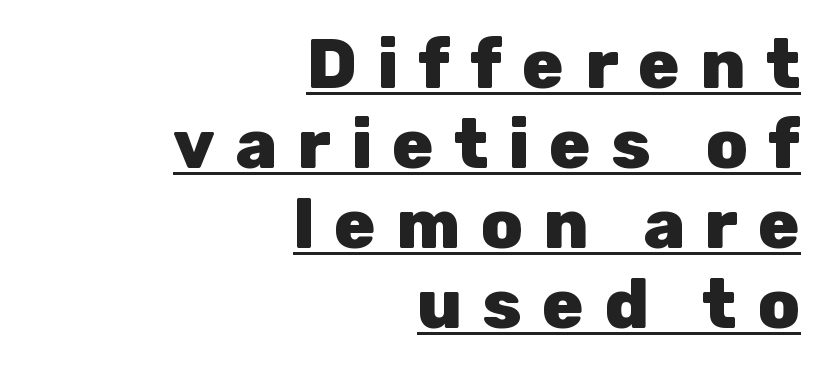
The face used here is proportionally spaced, like ordinary book or web type. Compared with an ordinary text face, these strokes are far heavier — a full bold. Rendered with straight, roman letterforms. What decoration does the sample have? An underline. Compared with a flush-left layout, this one pins lines to the opposite, right side.
